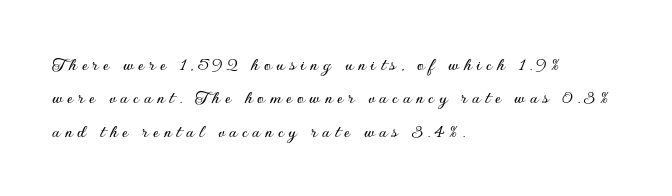
The image shows 20 px text type; set left-aligned, normal line spacing (1.67x), unusually wide letter spacing (+0.23 em), not underlined.
